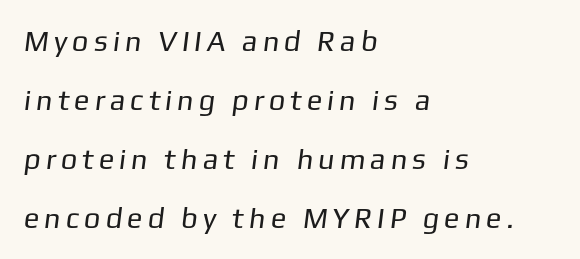
Loosely led — the rows are spread out. Is this a heavy cut? Hardly; it is regular or lighter. The rendering uses natural spacing where letterforms have individual widths. The type family on display is of the sans-serif kind.
